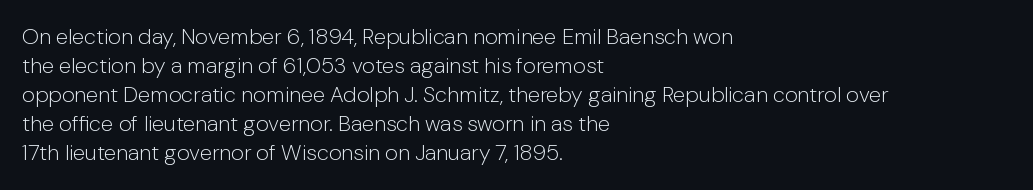
The image shows 22 px text type, upright; set left-aligned, normal line spacing (1.32x), normal letter spacing, not underlined.
